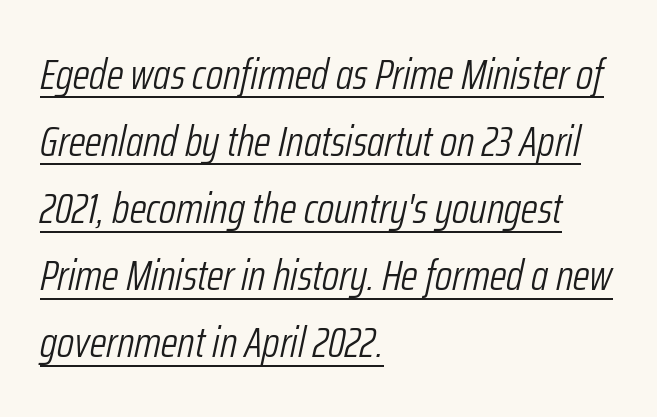
The image shows 43 px light, condensed type, italic (leaning right); set left-aligned, normal line spacing (1.56x), normal letter spacing, underlined; low stroke contrast and a medium x-height.
